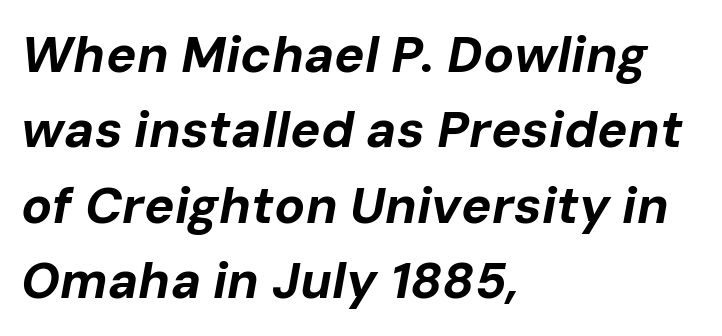
Q: Is the text bold? A: Yes.
Q: Is the text italic (slanted)? A: Yes, it leans right by about 10 degrees.
Q: Is the text underlined? A: No.
Q: How is the paragraph aligned? A: Left-aligned.
Q: Is the spacing between letters normal or unusually wide? A: Normal.
Q: Is the spacing between lines tight, normal or loose? A: Normal.
Q: Width (condensed, normal, or wide)? A: Normal.
Q: Stroke contrast? A: Low.
Q: x-height? A: Medium.
Q: Monospaced? A: No.
